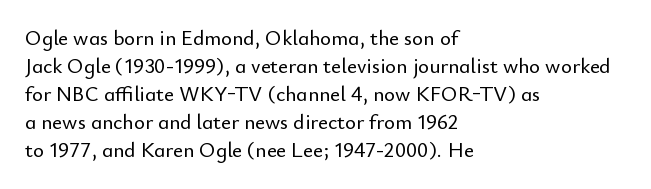
The image shows 21 px text type, upright; set left-aligned, normal line spacing (1.33x), normal letter spacing, not underlined.
